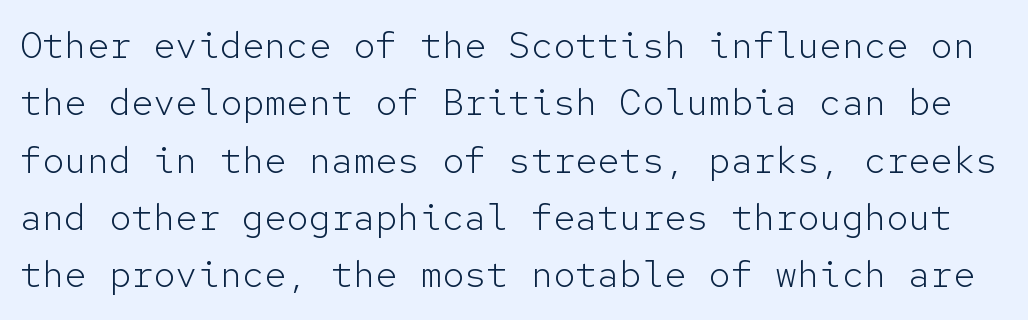
The image shows 37 px light sans-serif type, upright, monospaced; set normal line spacing (1.55x), normal letter spacing, not underlined; low stroke contrast and a medium x-height.
